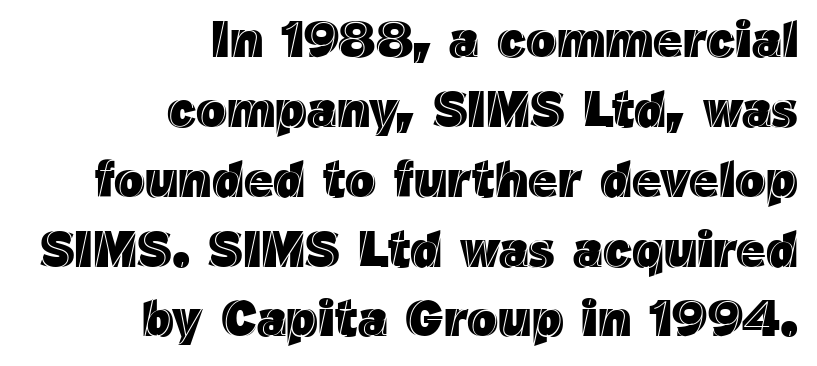
{"italic": "no", "width": "normal", "x_height": "medium", "monospaced": "no", "underline": "no", "align": "right", "line_spacing": "normal", "line_spacing_ratio": 1.37, "letter_spacing": "normal", "letter_spacing_em": 0.0, "glyph_px": 51}
